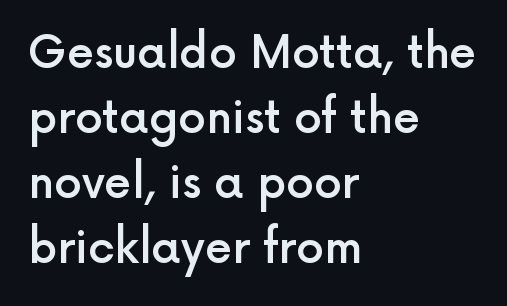
Q: Is the text bold? A: Semi-bold.
Q: Is the text italic (slanted)? A: No, it is upright.
Q: Is the typeface a serif or a sans-serif typeface? A: Sans-serif.
Q: Is the text underlined? A: No.
Q: How is the paragraph aligned? A: Left-aligned.
Q: Is the spacing between letters normal or unusually wide? A: Normal.
Q: Is the spacing between lines tight, normal or loose? A: Normal.
Q: Width (condensed, normal, or wide)? A: Normal.
Q: x-height? A: Medium.
Q: Monospaced? A: No.
